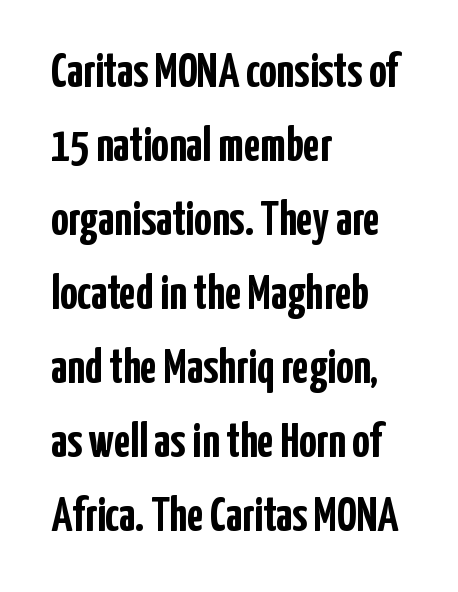
Q: Is the text bold? A: Yes.
Q: Is the text italic (slanted)? A: No, it is upright.
Q: Is the typeface a serif or a sans-serif typeface? A: Sans-serif.
Q: Is the text underlined? A: No.
Q: How is the paragraph aligned? A: Left-aligned.
Q: Is the spacing between letters normal or unusually wide? A: Normal.
Q: Is the spacing between lines tight, normal or loose? A: Normal.
Q: Width (condensed, normal, or wide)? A: Condensed.
Q: Stroke contrast? A: Low.
Q: x-height? A: Medium.
Q: Monospaced? A: No.
